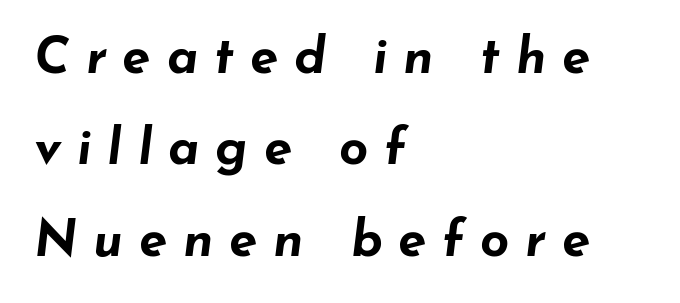
The image shows 51 px bold, wide type, italic (leaning right); set left-aligned, line spacing 1.79x, unusually wide letter spacing (+0.31 em), not underlined; low stroke contrast and a small x-height.
